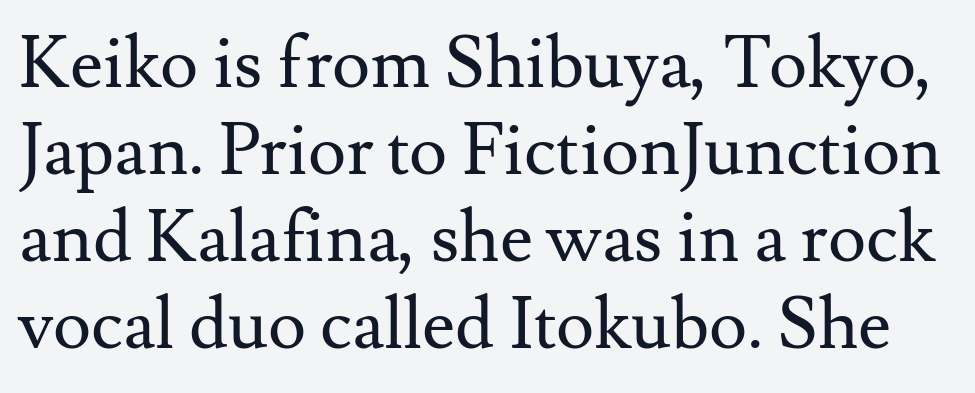
Observe the serifs anchoring each vertical stroke in this sample. Check the space under the baseline: it is left empty. The typesetting does not lean heavy: it is not bold. Here the designer chose a conventional face with non-uniform glyph widths. It's the straight-up-and-down kind of type. Inter-character spacing is left at the font's built-in metrics.
